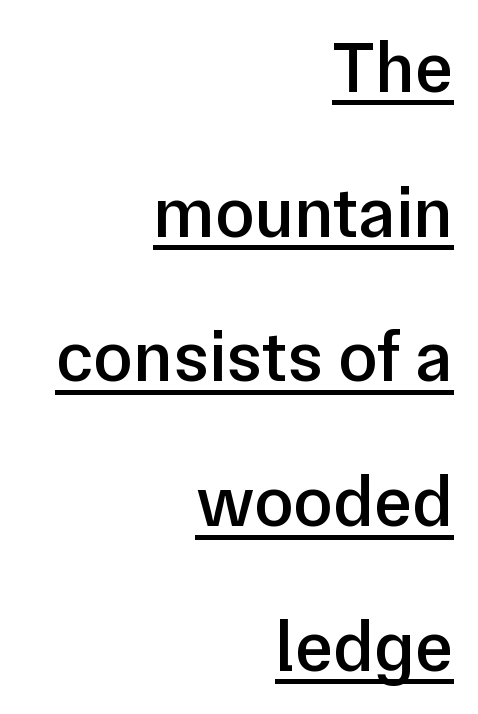
Q: Is the text bold? A: Semi-bold.
Q: Is the text italic (slanted)? A: No, it is upright.
Q: Is the typeface a serif or a sans-serif typeface? A: Sans-serif.
Q: Is the text underlined? A: Yes.
Q: How is the paragraph aligned? A: Right-aligned.
Q: Is the spacing between letters normal or unusually wide? A: Normal.
Q: Is the spacing between lines tight, normal or loose? A: Loose.
Q: Width (condensed, normal, or wide)? A: Normal.
Q: Stroke contrast? A: Low.
Q: x-height? A: Medium.
Q: Monospaced? A: No.
